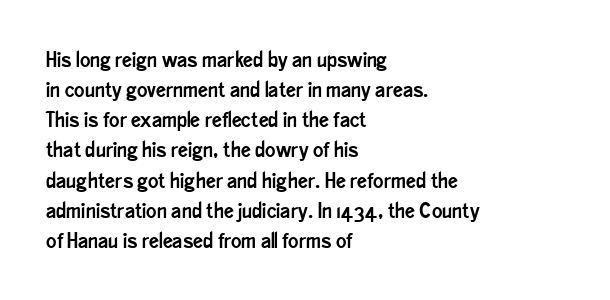
The image shows 22 px text type, upright; set left-aligned, normal line spacing (1.37x), normal letter spacing, not underlined.
